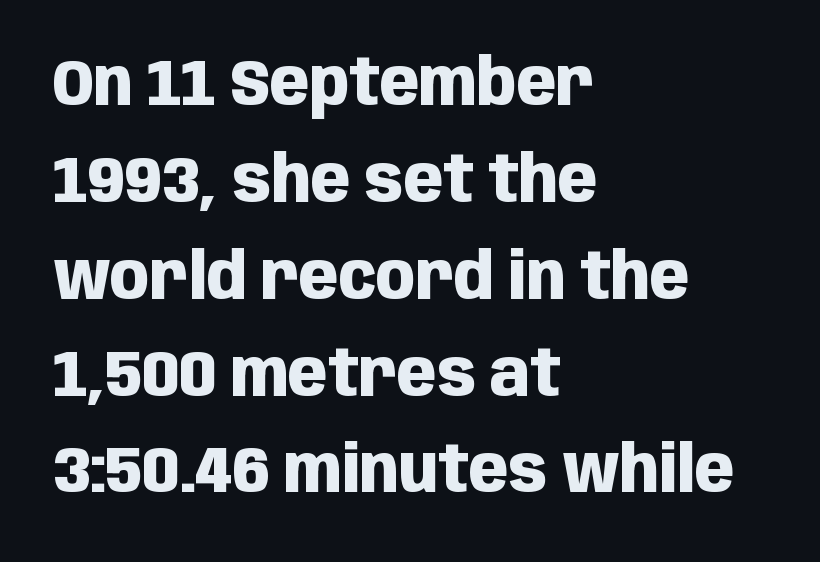
Q: Is the text bold? A: Yes.
Q: Is the text italic (slanted)? A: No, it is upright.
Q: Is the typeface a serif or a sans-serif typeface? A: Sans-serif.
Q: Is the text underlined? A: No.
Q: How is the paragraph aligned? A: Left-aligned.
Q: Is the spacing between letters normal or unusually wide? A: Normal.
Q: Is the spacing between lines tight, normal or loose? A: Normal.
Q: Width (condensed, normal, or wide)? A: Condensed.
Q: Stroke contrast? A: Low.
Q: x-height? A: Large.
Q: Monospaced? A: No.
